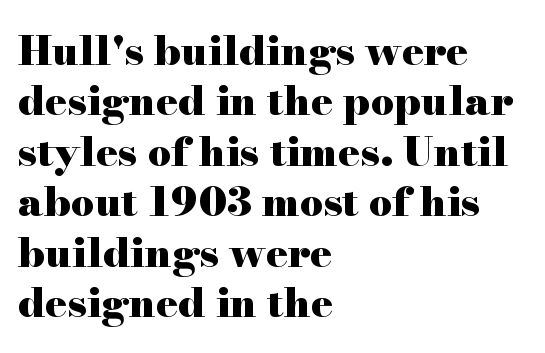
{"serif": "yes", "italic": "no", "bold": "yes", "weight": "heavy", "width": "wide", "stroke_contrast": "high", "x_height": "small", "monospaced": "no", "underline": "no", "align": "left", "line_spacing_ratio": 1.23, "letter_spacing": "normal", "letter_spacing_em": 0.0, "glyph_px": 41}
